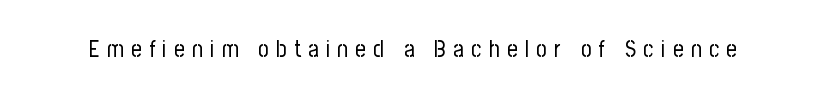
The letterforms sit at book weight or below. Letters rest on an invisible, unmarked baseline. You could only call the tracking loose — the letters float apart. Style check: upright.
